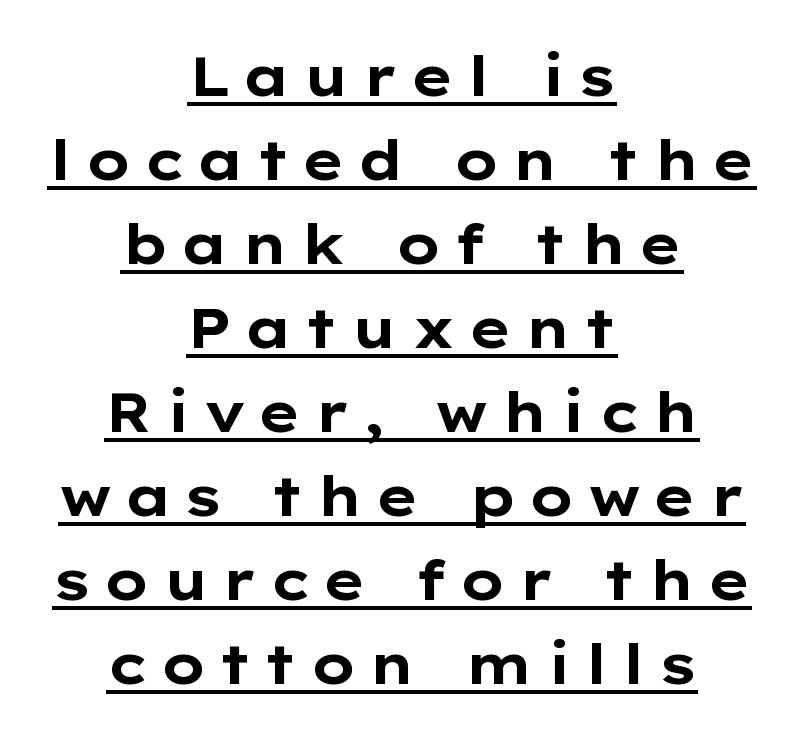
{"serif": "no", "italic": "no", "bold": "yes", "weight": "bold", "width": "wide", "stroke_contrast": "low", "x_height": "medium", "monospaced": "no", "underline": "yes", "align": "center", "line_spacing": "normal", "line_spacing_ratio": 1.5, "letter_spacing": "wide", "letter_spacing_em": 0.21, "glyph_px": 56}
